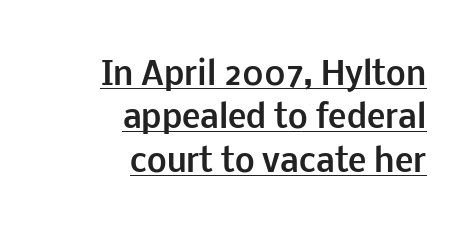
{"serif": "no", "italic": "no", "bold": "yes", "weight": "bold", "width": "normal", "stroke_contrast": "low", "x_height": "medium", "monospaced": "no", "underline": "yes", "align": "right", "line_spacing": "normal", "line_spacing_ratio": 1.4, "letter_spacing": "normal", "letter_spacing_em": 0.0, "glyph_px": 31}
